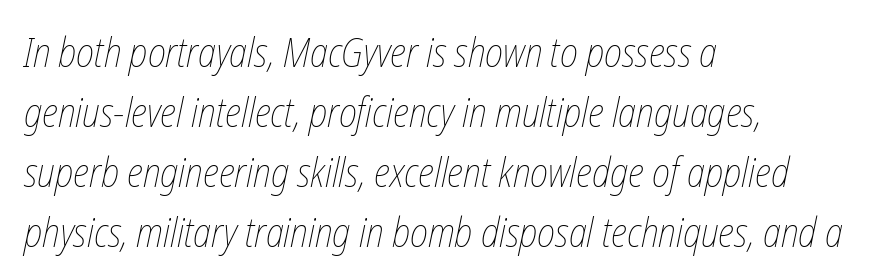
The image shows 40 px thin, condensed type; set left-aligned, normal line spacing (1.5x), normal letter spacing, not underlined; low stroke contrast and a medium x-height.
